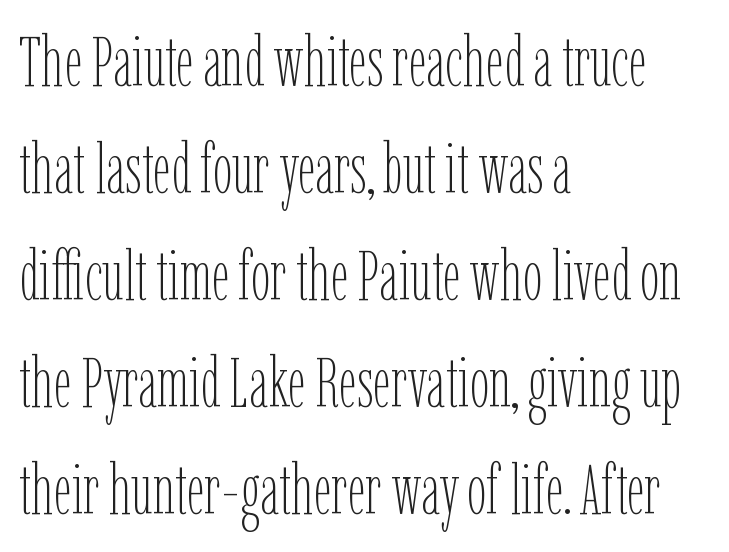
Q: Is the text bold? A: No.
Q: Is the text italic (slanted)? A: No, it is upright.
Q: Is the text underlined? A: No.
Q: How is the paragraph aligned? A: Left-aligned.
Q: Is the spacing between letters normal or unusually wide? A: Normal.
Q: Is the spacing between lines tight, normal or loose? A: Normal.
Q: Width (condensed, normal, or wide)? A: Condensed.
Q: Stroke contrast? A: Low.
Q: x-height? A: Medium.
Q: Monospaced? A: No.
